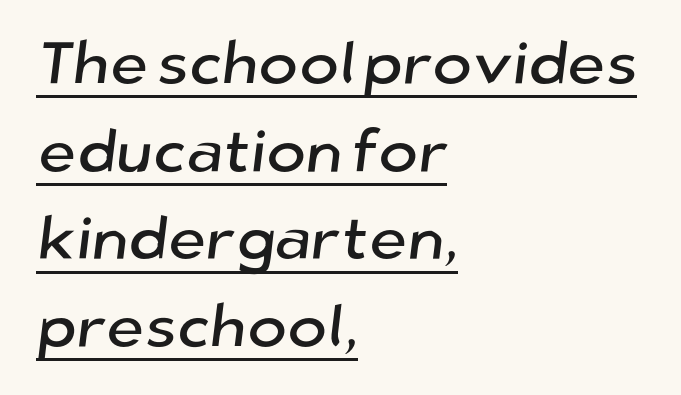
Q: Is the typeface a serif or a sans-serif typeface? A: Sans-serif.
Q: Is the text underlined? A: Yes.
Q: How is the paragraph aligned? A: Left-aligned.
Q: Is the spacing between letters normal or unusually wide? A: Normal.
Q: Is the spacing between lines tight, normal or loose? A: Normal.
Q: Width (condensed, normal, or wide)? A: Normal.
Q: Stroke contrast? A: Low.
Q: x-height? A: Medium.
Q: Monospaced? A: No.
